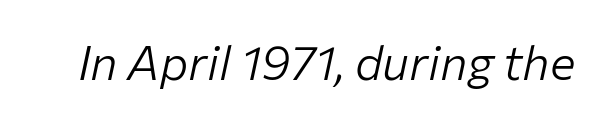
The image shows 48 px light type, italic (leaning right); set normal letter spacing, not underlined; low stroke contrast and a medium x-height.
